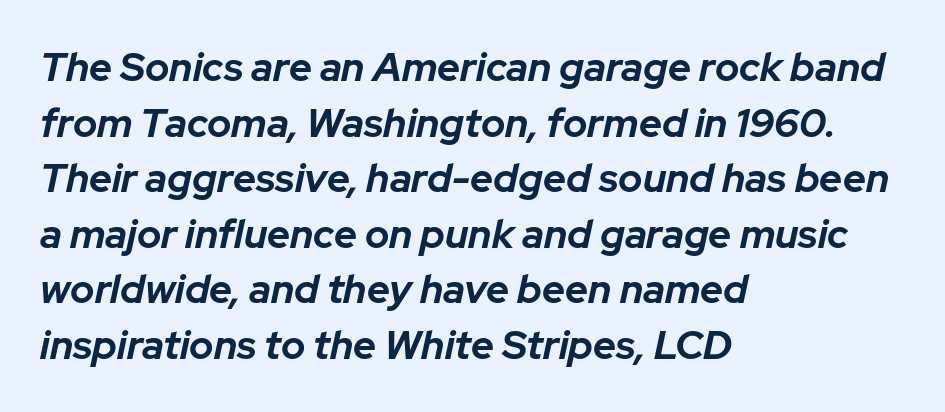
Q: Is the text bold? A: Yes.
Q: Is the text italic (slanted)? A: Yes, it leans right by about 12 degrees.
Q: Is the text underlined? A: No.
Q: How is the paragraph aligned? A: Left-aligned.
Q: Is the spacing between letters normal or unusually wide? A: Normal.
Q: Is the spacing between lines tight, normal or loose? A: Normal.
Q: Width (condensed, normal, or wide)? A: Normal.
Q: Stroke contrast? A: Low.
Q: x-height? A: Medium.
Q: Monospaced? A: No.
